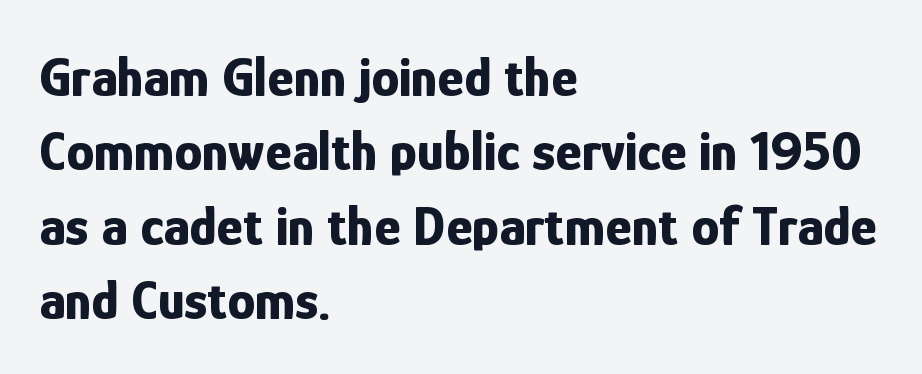
Line beginnings align vertically; line endings do not. Students, note that the glyphs here touch the page at normal intervals. Lines of text with bare space underneath. The strokes are fattened all the way to bold. A sans-serif font was chosen for this passage. Posture: upright roman.
